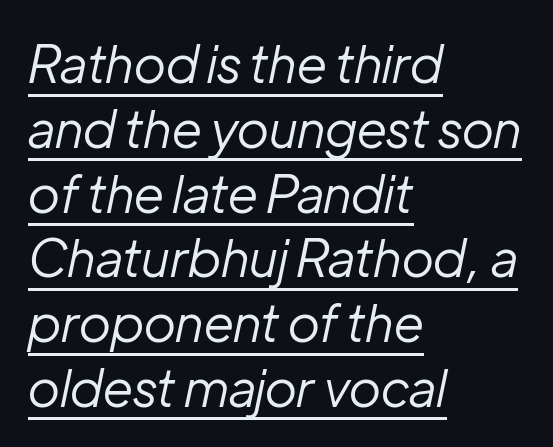
Q: Is the text bold? A: No.
Q: Is the text italic (slanted)? A: Yes, it leans right by about 12 degrees.
Q: Is the text underlined? A: Yes.
Q: How is the paragraph aligned? A: Left-aligned.
Q: Is the spacing between letters normal or unusually wide? A: Normal.
Q: Is the spacing between lines tight, normal or loose? A: Normal.
Q: Width (condensed, normal, or wide)? A: Normal.
Q: Stroke contrast? A: Low.
Q: x-height? A: Medium.
Q: Monospaced? A: No.
